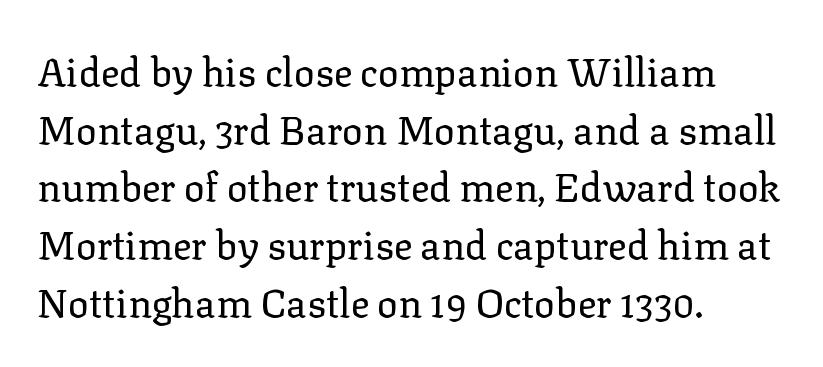
The image shows 39 px regular-weight serif type, upright; set left-aligned, normal line spacing (1.48x), normal letter spacing, not underlined; low stroke contrast and a medium x-height.
